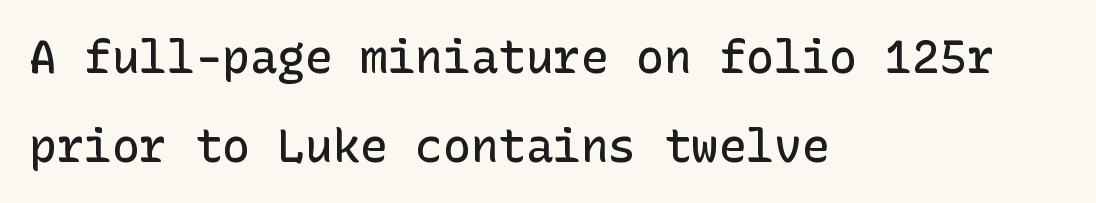
{"serif": "no", "italic": "no", "bold": "semi", "weight": "semibold", "width": "normal", "stroke_contrast": "low", "x_height": "medium", "underline": "no", "align": "left", "line_spacing": "loose", "line_spacing_ratio": 1.93, "letter_spacing": "normal", "letter_spacing_em": 0.0, "glyph_px": 46}
